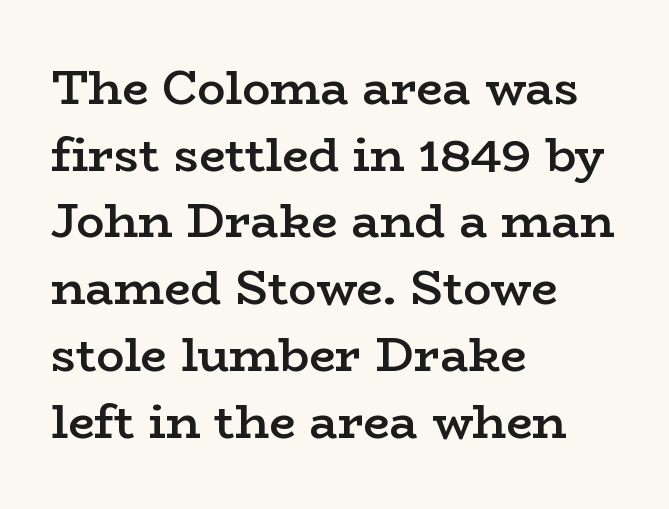
Proportional: the letters do not fall into vertical columns. The lines are quadded left. Classification — serif. Vertical spacing — default. A typesetter would call this zero additional tracking.
